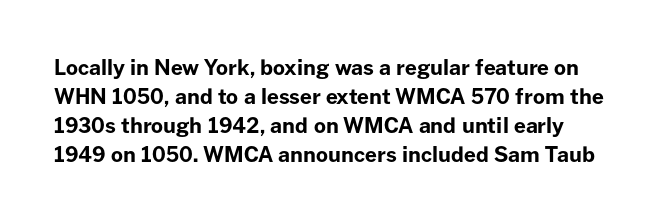
{"italic": "no", "bold": "yes", "underline": "no", "line_spacing": "normal", "line_spacing_ratio": 1.38, "letter_spacing": "normal", "letter_spacing_em": 0.0, "glyph_px": 21}
